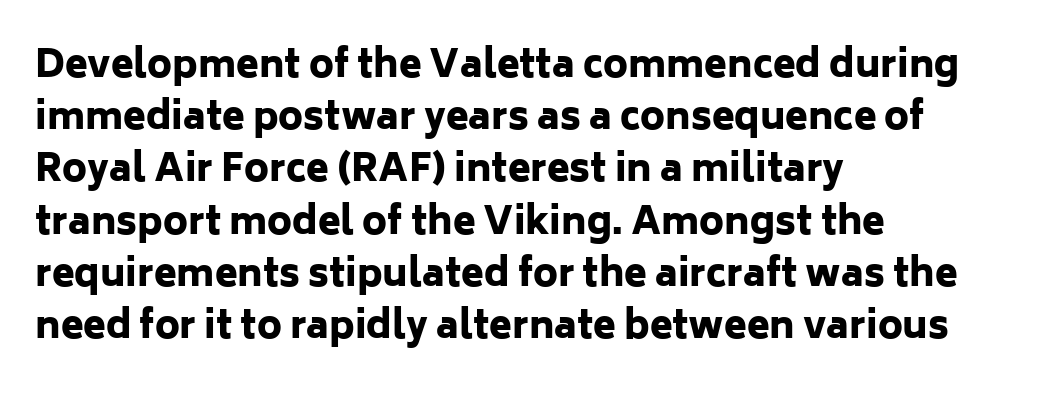
The space beneath each line is pristine and unruled. Horizontal bands of white between lines are of average thickness. Reading down the block, your eye returns to a fixed left position each line. Notice how the stems are strictly vertical — no italics here. Weight check: bold — yes, fully.
